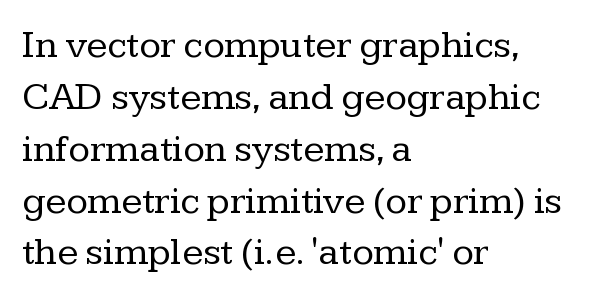
The image shows 39 px regular-weight serif type, upright; set left-aligned, normal line spacing (1.33x), normal letter spacing, not underlined; low stroke contrast and a medium x-height.
